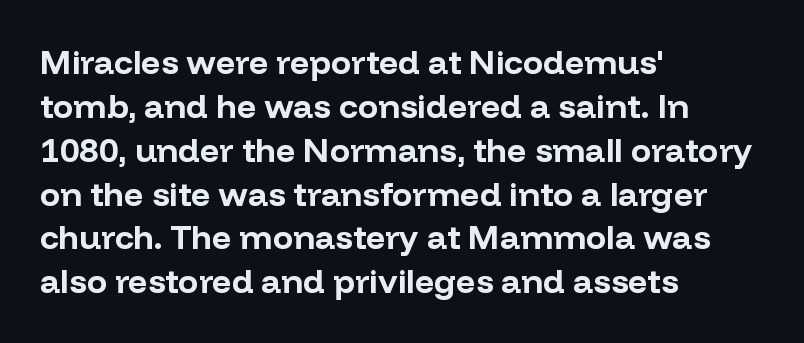
{"serif": "no", "italic": "no", "bold": "yes", "weight": "bold", "width": "normal", "stroke_contrast": "low", "x_height": "medium", "monospaced": "no", "underline": "no", "align": "left", "line_spacing": "normal", "line_spacing_ratio": 1.29, "letter_spacing": "normal", "letter_spacing_em": 0.0, "glyph_px": 34}
